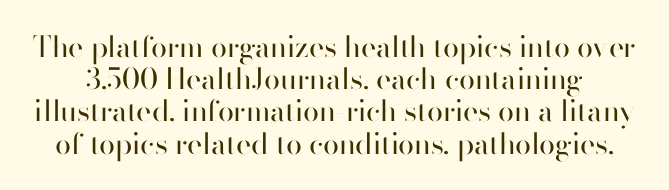
Vertically, the passage feels compressed, each row crowding the next. Students, note that the glyphs here touch the page at normal intervals. The font sits on the lighter half of the weight spectrum, regular included. The axis of the letterforms is exactly vertical. The words here are not underlined. You could not count columns in this text — the font is proportionally spaced.
